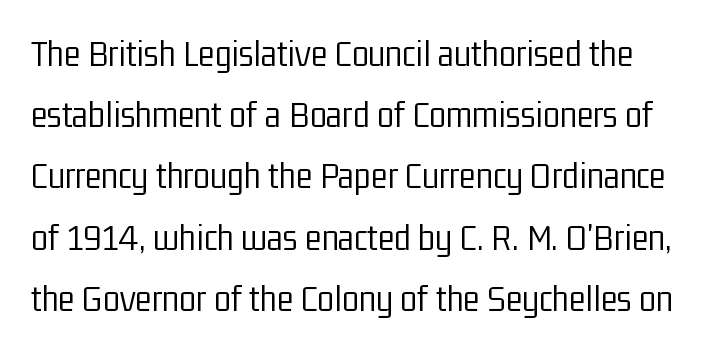
The image shows 39 px light, condensed sans-serif type, upright; set normal line spacing (1.57x), normal letter spacing, not underlined; low stroke contrast and a medium x-height.
